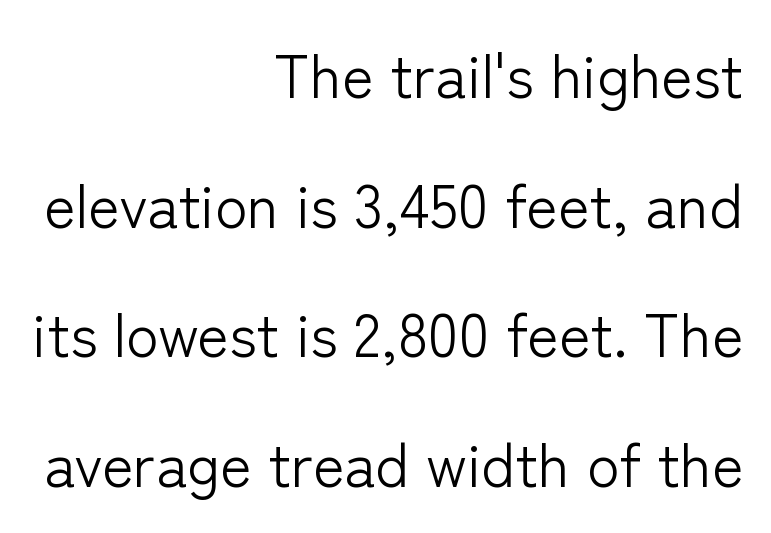
The image shows 60 px light sans-serif type, upright; set right-aligned, loose line spacing (2.16x), normal letter spacing, not underlined; low stroke contrast and a medium x-height.
